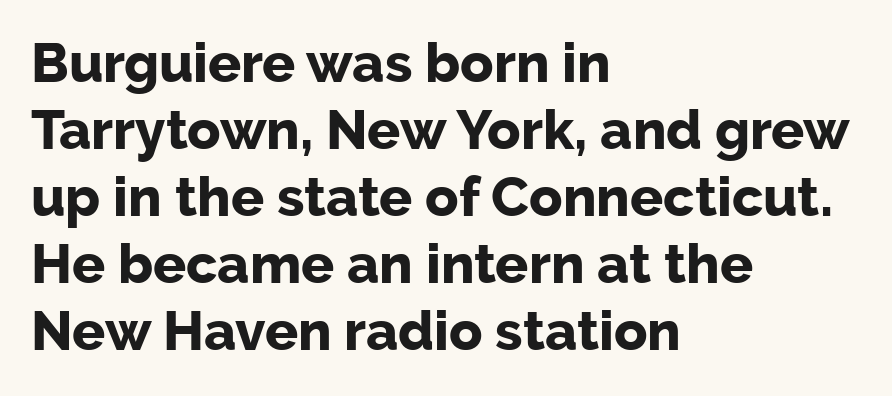
The letters stand upright; this is a roman face. Stroke thickness is high; the sample reads as a true bold. Beneath every word, the page is bare. The type is set solid horizontally, with unmodified tracking. Do the characters align in a grid? No, the font is proportional. Does the type have serifs? No, each stem ends abruptly.
